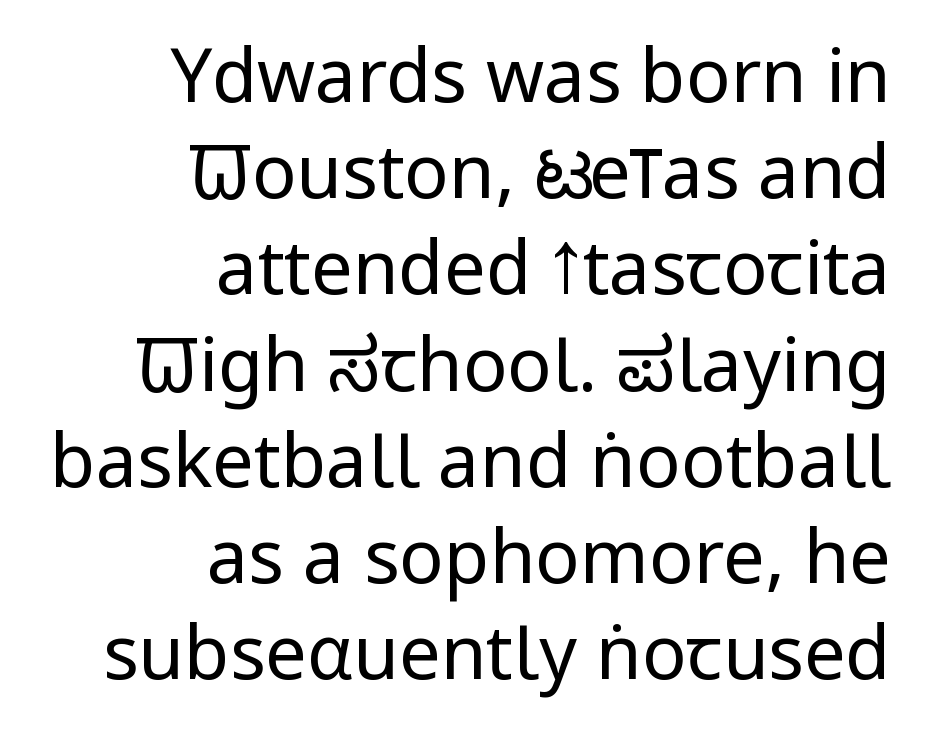
The image shows 74 px regular-weight, condensed sans-serif type, upright; set right-aligned, normal line spacing (1.3x), normal letter spacing, not underlined; low stroke contrast and a large x-height.
